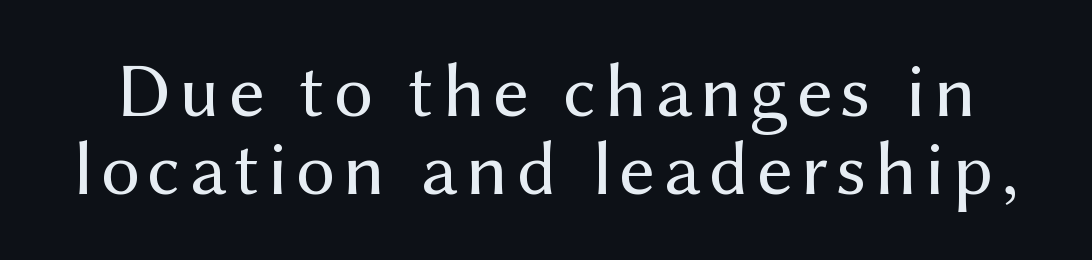
{"serif": "no", "italic": "no", "bold": "no", "weight": "regular", "width": "normal", "stroke_contrast": "medium", "x_height": "medium", "monospaced": "no", "underline": "no", "line_spacing": "tight", "line_spacing_ratio": 1.0, "glyph_px": 78}
